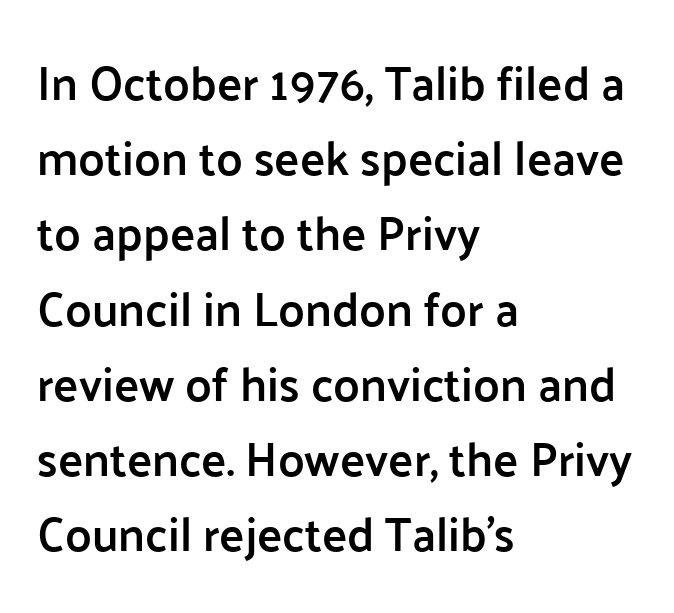
Q: Is the text bold? A: Semi-bold.
Q: Is the text italic (slanted)? A: No, it is upright.
Q: Is the typeface a serif or a sans-serif typeface? A: Sans-serif.
Q: Is the text underlined? A: No.
Q: How is the paragraph aligned? A: Left-aligned.
Q: Is the spacing between letters normal or unusually wide? A: Normal.
Q: Is the spacing between lines tight, normal or loose? A: Normal.
Q: Width (condensed, normal, or wide)? A: Normal.
Q: Stroke contrast? A: Low.
Q: x-height? A: Medium.
Q: Monospaced? A: No.
